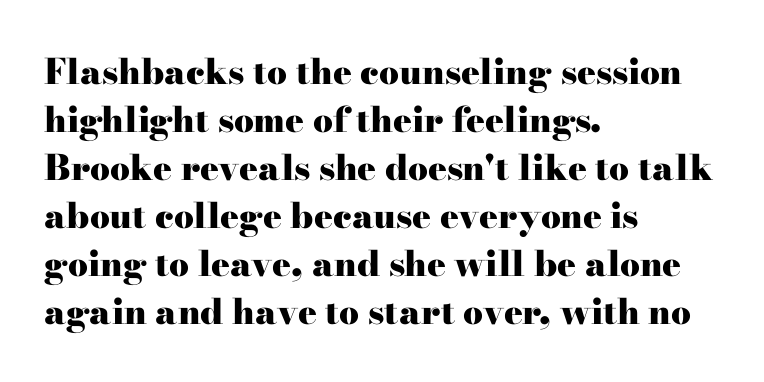
Honestly, the row spacing looks completely unremarkable. What weight is shown? A full bold with thick strokes. Looks like regular typesetting: each glyph gets only the width it needs. The lettering holds an erect, upright posture throughout. One-word summary of the alignment: left. Descender tails drop into unmarked territory.
